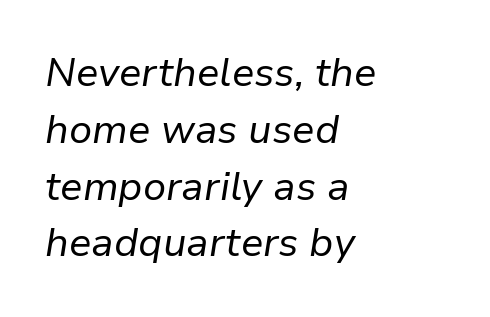
Q: Is the text bold? A: No.
Q: Is the text italic (slanted)? A: Yes, it leans right by about 9 degrees.
Q: Is the text underlined? A: No.
Q: How is the paragraph aligned? A: Left-aligned.
Q: Is the spacing between letters normal or unusually wide? A: Normal.
Q: Is the spacing between lines tight, normal or loose? A: Normal.
Q: Width (condensed, normal, or wide)? A: Normal.
Q: Stroke contrast? A: Low.
Q: x-height? A: Medium.
Q: Monospaced? A: No.
